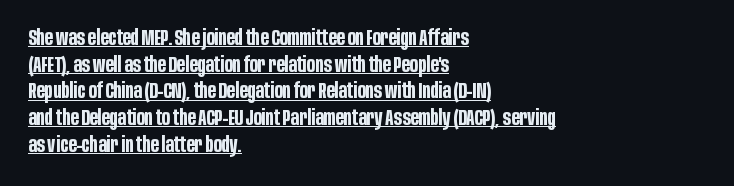
Posture: vertical. The lines are quadded left. What weight is shown? A full bold with thick strokes. Successive baselines arrive at the customary interval. Students, observe the line beneath the letters — that is underlining. The type is set solid horizontally, with unmodified tracking.
